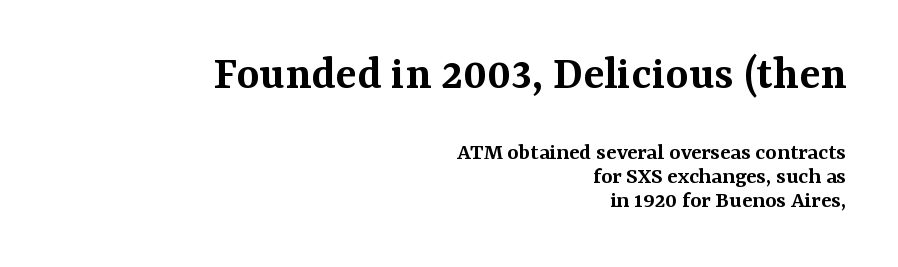
Q: Is the text bold? A: Semi-bold.
Q: Is the text italic (slanted)? A: No, it is upright.
Q: Is the typeface a serif or a sans-serif typeface? A: Serif.
Q: Is the text underlined? A: No.
Q: How is the paragraph aligned? A: Right-aligned.
Q: Is the spacing between letters normal or unusually wide? A: Normal.
Q: Is the spacing between lines tight, normal or loose? A: Tight.
Q: Which block of text is set in a larger size, the first (top) or the second (bottom)? A: The first (top) one.
Q: Width (condensed, normal, or wide)? A: Normal.
Q: Stroke contrast? A: Medium.
Q: x-height? A: Medium.
Q: Monospaced? A: No.
